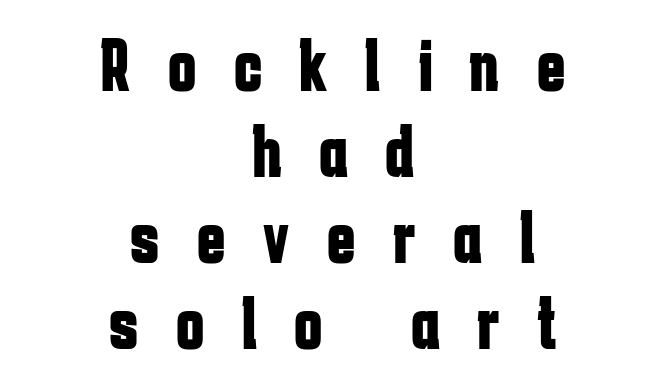
Tracking value appears strongly positive — letters spread wide. Descenders hang freely into open space. Character widths vary here, with narrow letters taking less room than wide ones. These words are printed bold, with thick strokes throughout.
